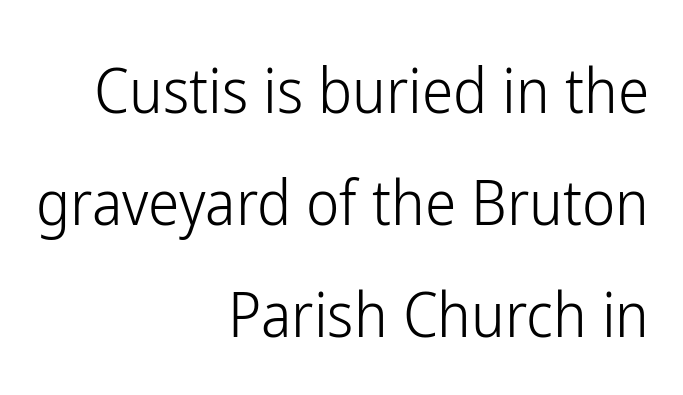
{"serif": "no", "italic": "no", "bold": "no", "weight": "light", "width": "condensed", "stroke_contrast": "low", "x_height": "medium", "monospaced": "no", "underline": "no", "align": "right", "line_spacing_ratio": 1.78, "letter_spacing": "normal", "letter_spacing_em": 0.0, "glyph_px": 63}
